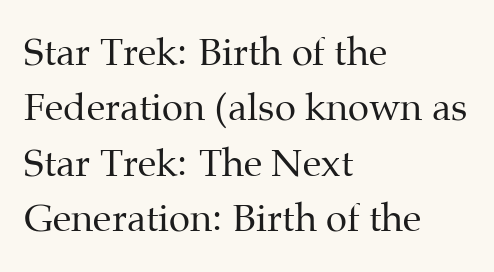
Note: serifs present on the glyphs. Varying glyph widths throughout — classic text-font behaviour. Caption: standard tracking, unaltered. Nope, not italic — everything's standing straight.
